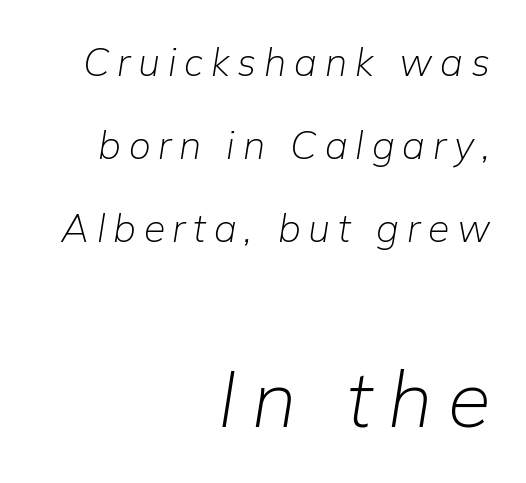
The image shows 78 px light type, italic (leaning right); set right-aligned, loose line spacing (2.13x), unusually wide letter spacing (+0.2 em), not underlined; the second (bottom) block is 2.0x larger; low stroke contrast and a medium x-height.
